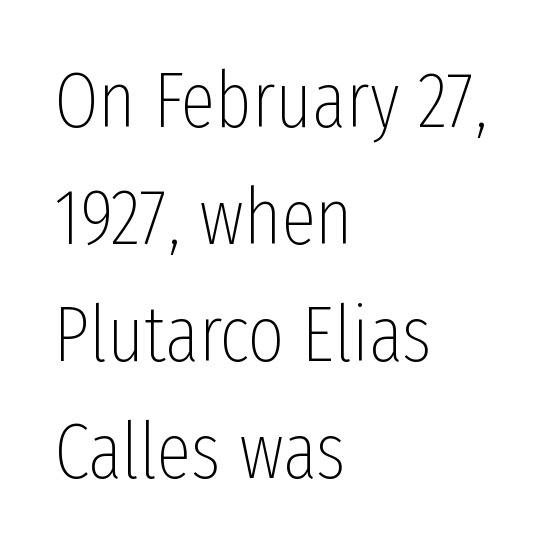
{"serif": "no", "italic": "no", "bold": "no", "weight": "thin", "width": "condensed", "stroke_contrast": "low", "x_height": "medium", "monospaced": "no", "underline": "no", "align": "left", "line_spacing": "normal", "line_spacing_ratio": 1.5, "letter_spacing": "normal", "letter_spacing_em": 0.0, "glyph_px": 78}
